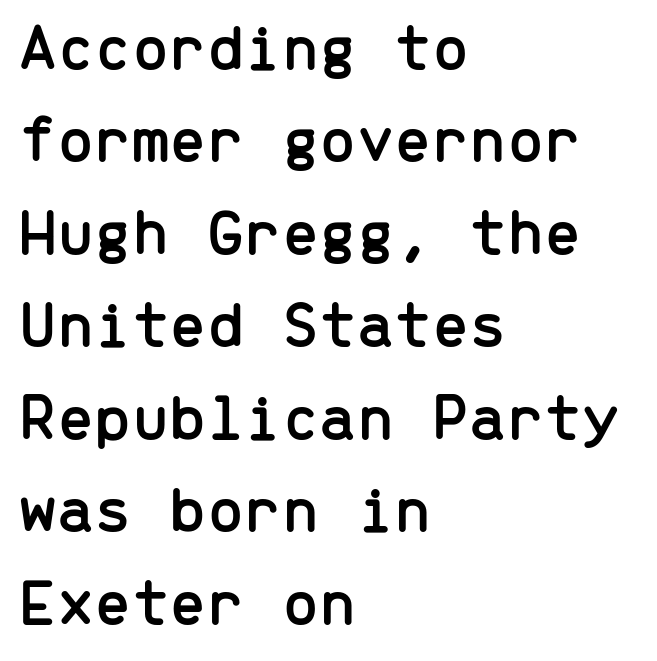
Q: Is the text italic (slanted)? A: No, it is upright.
Q: Is the typeface a serif or a sans-serif typeface? A: Sans-serif.
Q: Is the text underlined? A: No.
Q: How is the paragraph aligned? A: Left-aligned.
Q: Is the spacing between letters normal or unusually wide? A: Normal.
Q: Is the spacing between lines tight, normal or loose? A: Normal.
Q: Width (condensed, normal, or wide)? A: Normal.
Q: Stroke contrast? A: Low.
Q: x-height? A: Medium.
Q: Monospaced? A: Yes.
